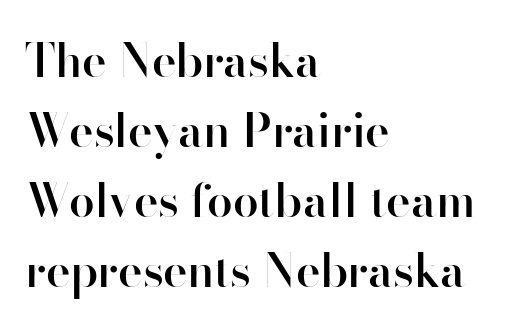
{"serif": "no", "italic": "no", "bold": "semi", "weight": "semibold", "width": "normal", "stroke_contrast": "high", "x_height": "small", "monospaced": "no", "underline": "no", "align": "left", "line_spacing": "normal", "line_spacing_ratio": 1.52, "letter_spacing": "normal", "letter_spacing_em": 0.0, "glyph_px": 46}
